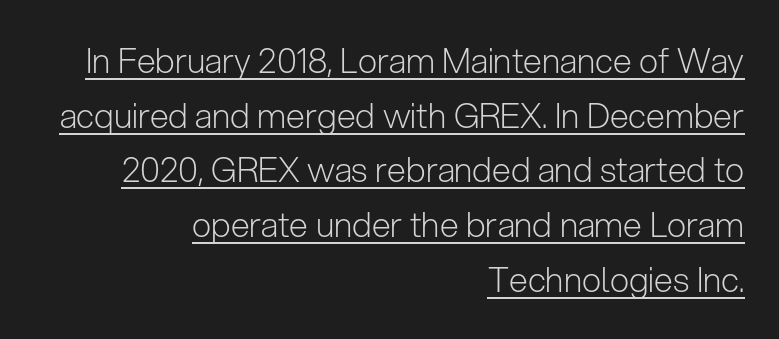
The image shows 34 px light sans-serif type, upright; set right-aligned, normal line spacing (1.61x), normal letter spacing, underlined; low stroke contrast and a medium x-height.
